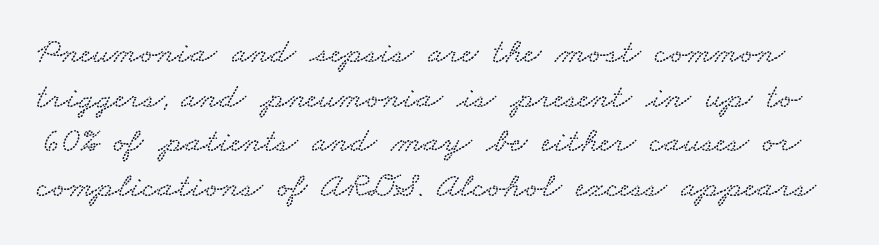
Q: Is the text underlined? A: No.
Q: Is the spacing between letters normal or unusually wide? A: Normal.
Q: Width (condensed, normal, or wide)? A: Wide.
Q: Stroke contrast? A: Low.
Q: x-height? A: Small.
Q: Monospaced? A: No.
